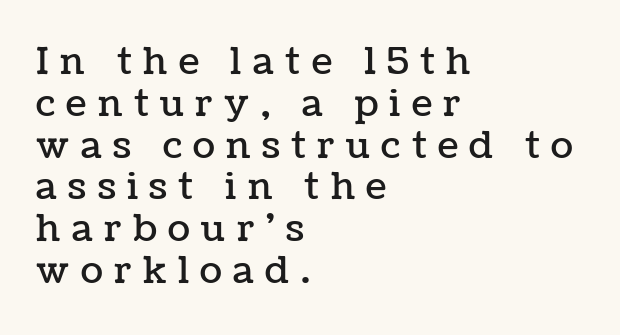
The image shows 37 px text type, upright; set left-aligned, tight line spacing (1.13x), unusually wide letter spacing (+0.31 em), not underlined; low stroke contrast and a medium x-height.
